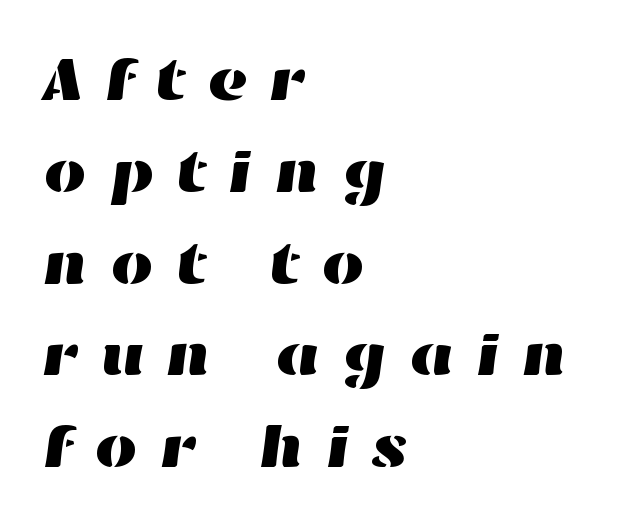
The ragged edge is on the right, which tells us the setting is flush left. The passage shown has open, widely tracked lettering throughout. In terms of leading, this rendering sits right in the middle. This rendering features lettering with no underline. This sample has the flowing, uneven cadence of proportional lettering.
